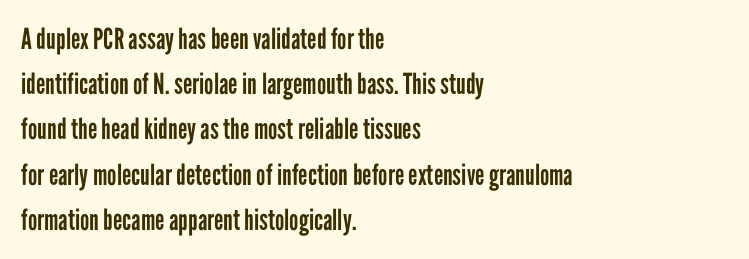
{"serif": "no", "italic": "no", "bold": "no", "weight": "regular", "width": "condensed", "stroke_contrast": "low", "x_height": "medium", "monospaced": "no", "underline": "no", "align": "left", "line_spacing": "normal", "line_spacing_ratio": 1.56, "letter_spacing": "normal", "letter_spacing_em": 0.0, "glyph_px": 29}
